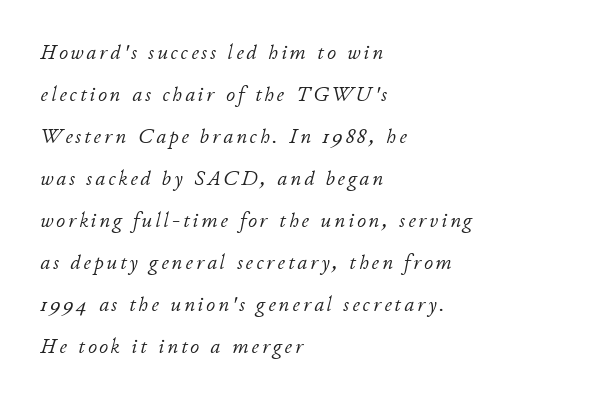
The image shows 22 px text type, italic (leaning right); set left-aligned, loose line spacing (1.91x), not underlined.
